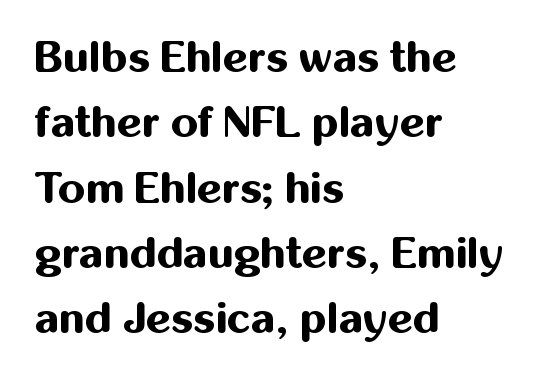
The image shows 43 px bold sans-serif type, upright; set left-aligned, normal line spacing (1.52x), normal letter spacing, not underlined; medium stroke contrast and a medium x-height.
